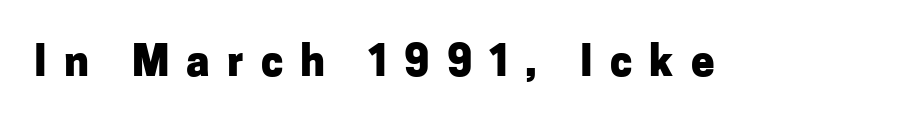
A typesetter would mark this as roman, not italic. You'd pick this weight for a headline — it's a proper bold. Check under the words: just untouched page. What kind of face is this? One without serifs — a sans.
